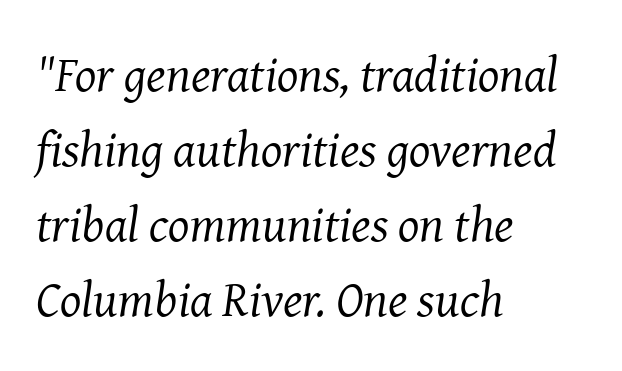
The image shows 50 px regular-weight serif type, italic (leaning right); set left-aligned, normal line spacing (1.5x), normal letter spacing, not underlined; medium stroke contrast and a medium x-height.
